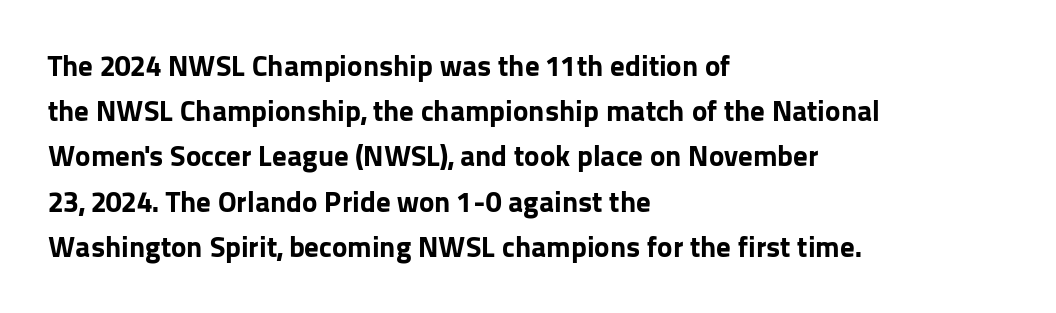
The letters advance in unequal steps, a hallmark of proportional type. The face used here has the dense, thick strokes of a bold. A normal amount of white space separates one row of letters from the next. No italicization has been applied; the sample stays upright. A typesetter would call this zero additional tracking. The gap between lines stays unmarked.
